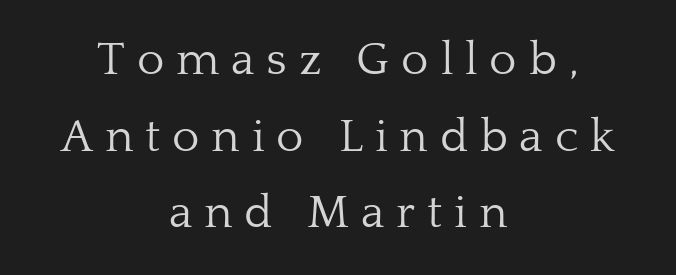
{"serif": "yes", "italic": "no", "bold": "no", "weight": "light", "width": "normal", "stroke_contrast": "low", "x_height": "medium", "monospaced": "no", "underline": "no", "align": "center", "line_spacing": "normal", "line_spacing_ratio": 1.63, "letter_spacing": "wide", "letter_spacing_em": 0.25, "glyph_px": 47}
